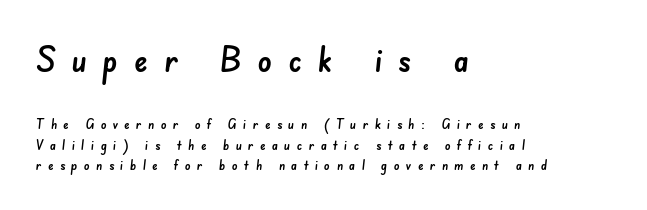
Q: Is the typeface a serif or a sans-serif typeface? A: Sans-serif.
Q: Is the text underlined? A: No.
Q: How is the paragraph aligned? A: Left-aligned.
Q: Is the spacing between letters normal or unusually wide? A: Unusually wide.
Q: Is the spacing between lines tight, normal or loose? A: Normal.
Q: Which block of text is set in a larger size, the first (top) or the second (bottom)? A: The first (top) one.
Q: Width (condensed, normal, or wide)? A: Normal.
Q: Stroke contrast? A: Low.
Q: x-height? A: Small.
Q: Monospaced? A: No.
